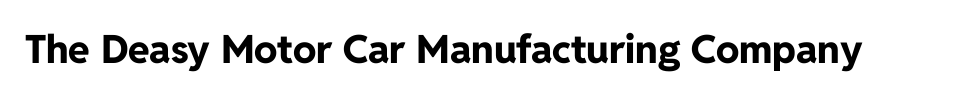
The face used here is rendered with its standard letterfit. Only glyphs here, with clear space below each row. Is this a fixed-width face? No — the glyphs have proportional, varying widths. Ordinary non-slanted type is in use. Thick stems and heavy bowls — unmistakably bold. The type family on display is of the sans-serif kind.
